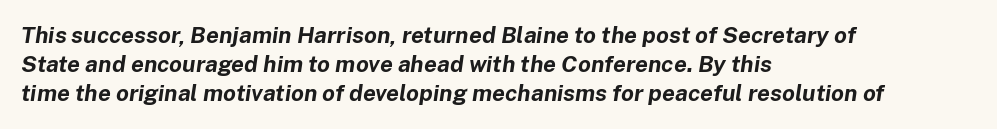
Q: Is the text bold? A: Yes.
Q: Is the text italic (slanted)? A: Yes, it leans right by about 8 degrees.
Q: Is the text underlined? A: No.
Q: How is the paragraph aligned? A: Left-aligned.
Q: Is the spacing between letters normal or unusually wide? A: Normal.
Q: Is the spacing between lines tight, normal or loose? A: Normal.
